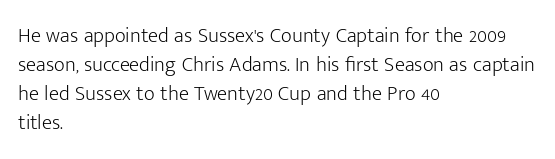
The image shows 21 px text type, upright; set left-aligned, normal line spacing (1.38x), normal letter spacing, not underlined.
